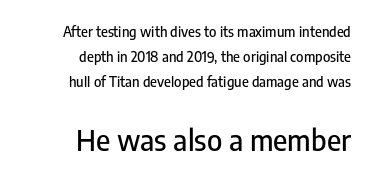
Note the varied advance widths — an 'i' is clearly narrower than an 'm'. These lines stack with their right ends in a neat column. The glyphs are unaccompanied by any horizontal stroke below them. In terms of posture, this sample is upright.
